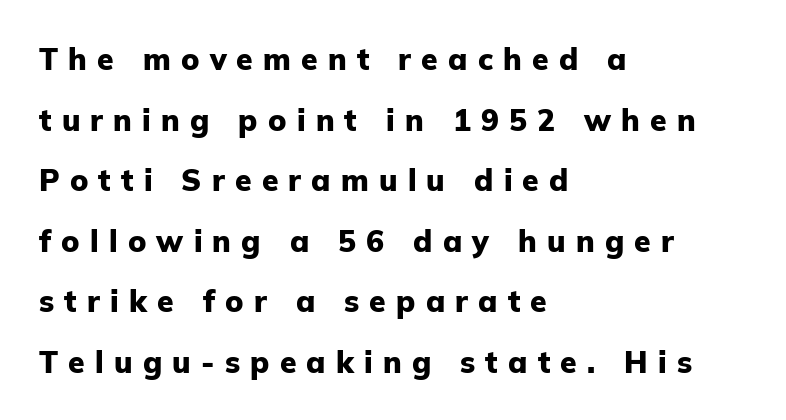
The image shows 30 px heavy sans-serif type, upright; set left-aligned, loose line spacing (2.02x), unusually wide letter spacing (+0.34 em), not underlined; low stroke contrast and a medium x-height.
